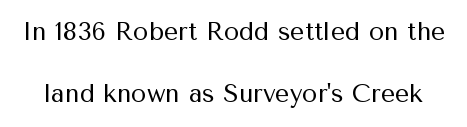
The image shows 25 px text type, upright; set loose line spacing (2.5x), normal letter spacing, not underlined.
